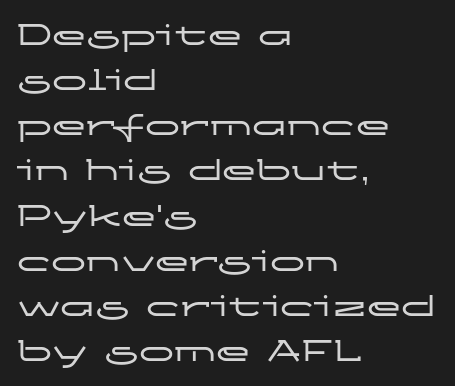
Q: Is the text italic (slanted)? A: No, it is upright.
Q: Is the typeface a serif or a sans-serif typeface? A: Sans-serif.
Q: Is the text underlined? A: No.
Q: How is the paragraph aligned? A: Left-aligned.
Q: Is the spacing between letters normal or unusually wide? A: Normal.
Q: Is the spacing between lines tight, normal or loose? A: Normal.
Q: Width (condensed, normal, or wide)? A: Wide.
Q: Stroke contrast? A: Low.
Q: x-height? A: Medium.
Q: Monospaced? A: No.
